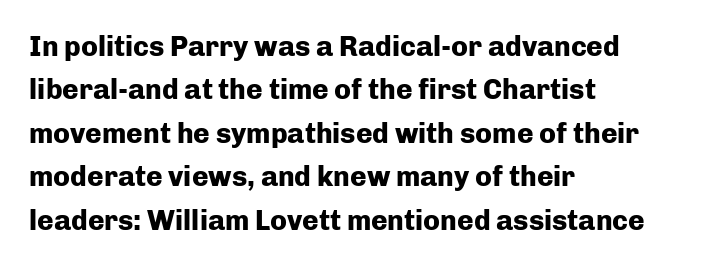
The image shows 28 px heavy sans-serif type, upright; set left-aligned, normal line spacing (1.55x), normal letter spacing, not underlined; low stroke contrast and a medium x-height.
